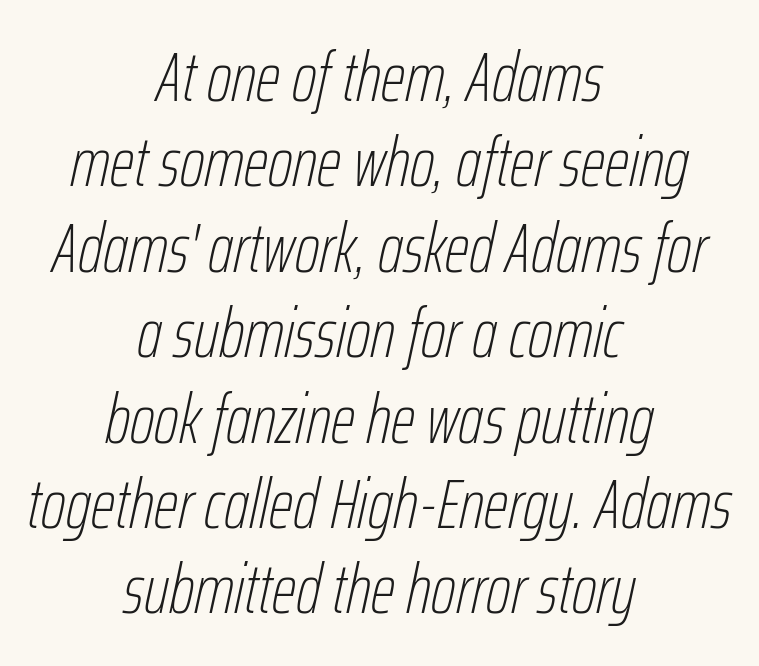
When letters slant like this, we call the style italic. These lines are rendered in a variable-pitch font. Caption: face not bold, strokes unweighted. The string is rendered with underlining switched off.
